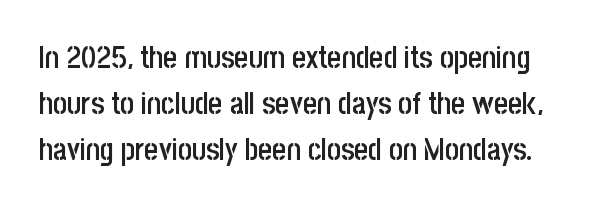
The image shows 30 px semibold, condensed sans-serif type, upright; set normal line spacing (1.54x), normal letter spacing, not underlined; low stroke contrast and a large x-height.
